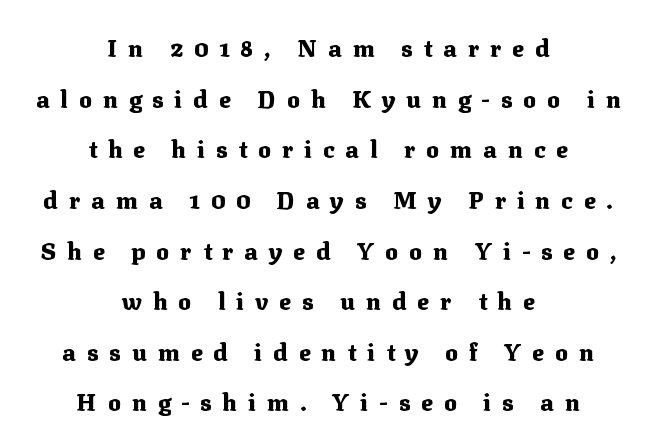
Q: Is the text bold? A: Yes.
Q: Is the text italic (slanted)? A: No, it is upright.
Q: Is the text underlined? A: No.
Q: How is the paragraph aligned? A: Centered.
Q: Is the spacing between letters normal or unusually wide? A: Unusually wide.
Q: Is the spacing between lines tight, normal or loose? A: Loose.
